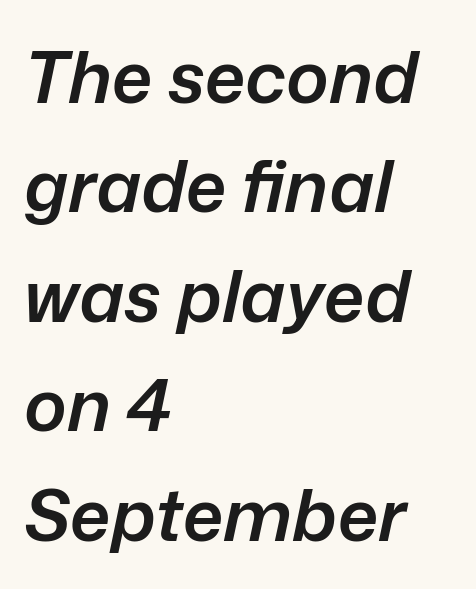
Q: Is the text bold? A: Semi-bold.
Q: Is the text italic (slanted)? A: Yes, it leans right by about 12 degrees.
Q: Is the text underlined? A: No.
Q: How is the paragraph aligned? A: Left-aligned.
Q: Is the spacing between letters normal or unusually wide? A: Normal.
Q: Is the spacing between lines tight, normal or loose? A: Normal.
Q: Width (condensed, normal, or wide)? A: Normal.
Q: Stroke contrast? A: Low.
Q: x-height? A: Medium.
Q: Monospaced? A: No.
